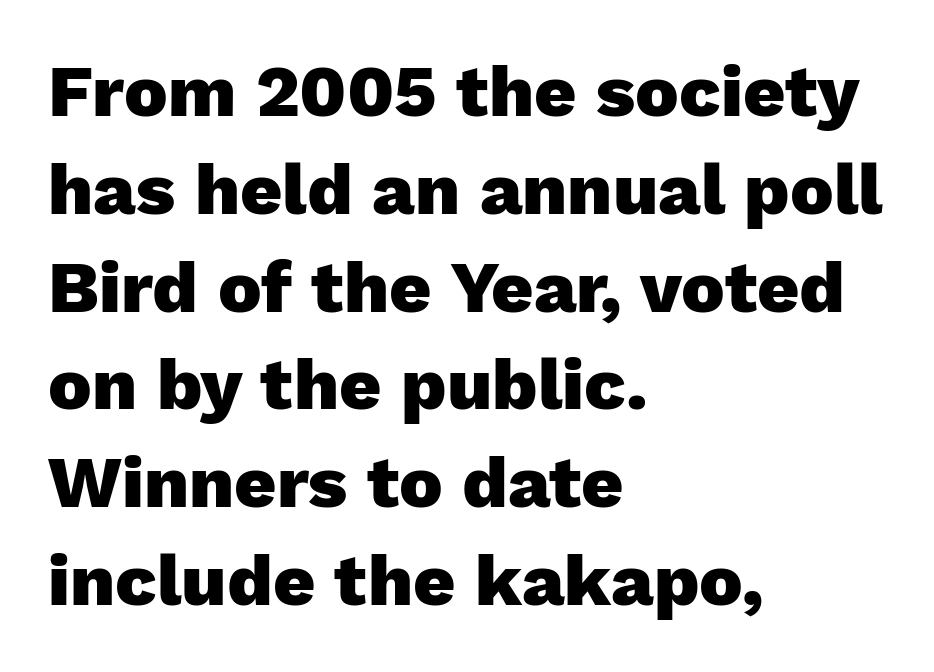
{"serif": "no", "italic": "no", "bold": "yes", "weight": "heavy", "width": "normal", "stroke_contrast": "low", "x_height": "medium", "monospaced": "no", "underline": "no", "align": "left", "line_spacing": "normal", "line_spacing_ratio": 1.34, "letter_spacing": "normal", "letter_spacing_em": 0.0, "glyph_px": 73}
